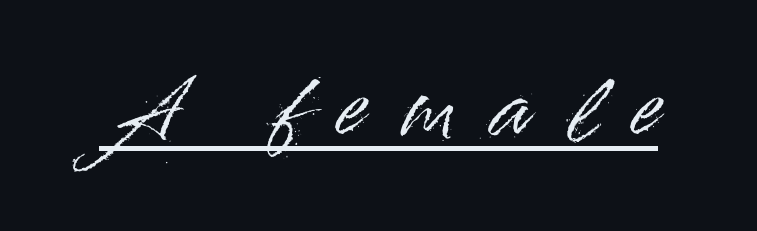
Q: Is the text italic (slanted)? A: Yes.
Q: Is the typeface a serif or a sans-serif typeface? A: Sans-serif.
Q: Is the text underlined? A: Yes.
Q: Is the spacing between letters normal or unusually wide? A: Unusually wide.
Q: Width (condensed, normal, or wide)? A: Normal.
Q: Stroke contrast? A: High.
Q: x-height? A: Small.
Q: Monospaced? A: No.
